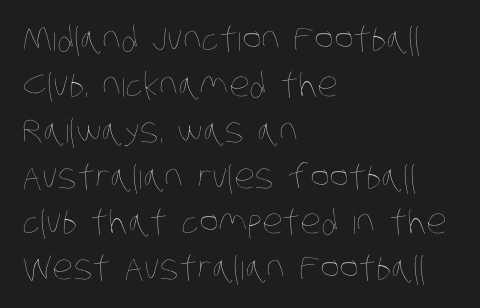
Q: Is the text bold? A: No.
Q: Is the text underlined? A: No.
Q: How is the paragraph aligned? A: Left-aligned.
Q: Is the spacing between letters normal or unusually wide? A: Normal.
Q: Is the spacing between lines tight, normal or loose? A: Normal.
Q: Width (condensed, normal, or wide)? A: Condensed.
Q: Stroke contrast? A: Low.
Q: x-height? A: Large.
Q: Monospaced? A: No.
